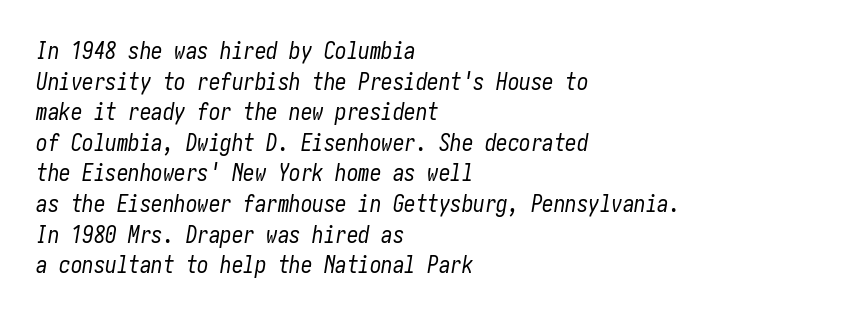
Q: Is the text bold? A: No.
Q: Is the text italic (slanted)? A: Yes, it leans right by about 10 degrees.
Q: Is the text underlined? A: No.
Q: How is the paragraph aligned? A: Left-aligned.
Q: Is the spacing between letters normal or unusually wide? A: Normal.
Q: Is the spacing between lines tight, normal or loose? A: Normal.
